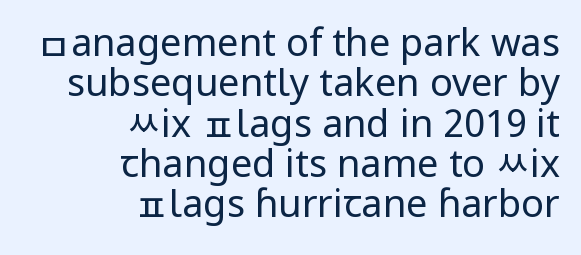
Q: Is the text bold? A: No.
Q: Is the text italic (slanted)? A: No, it is upright.
Q: Is the typeface a serif or a sans-serif typeface? A: Sans-serif.
Q: Is the text underlined? A: No.
Q: How is the paragraph aligned? A: Right-aligned.
Q: Is the spacing between letters normal or unusually wide? A: Normal.
Q: Is the spacing between lines tight, normal or loose? A: Tight.
Q: Width (condensed, normal, or wide)? A: Normal.
Q: Stroke contrast? A: Low.
Q: x-height? A: Medium.
Q: Monospaced? A: No.
